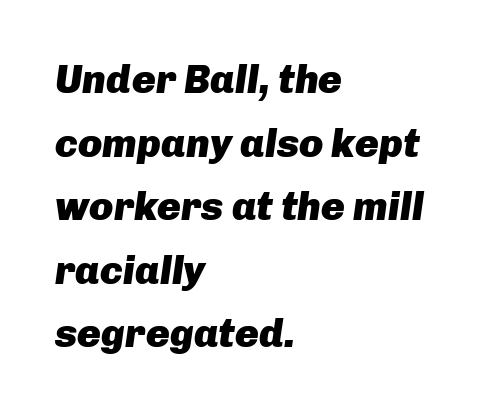
Designer's note — italics engaged. Here the designer chose a conventional face with non-uniform glyph widths. This sample uses plain, unmodified letter spacing. The text block is weighted toward the left margin, trailing off unevenly rightward. Anything drawn beneath the words? Only blank space.
